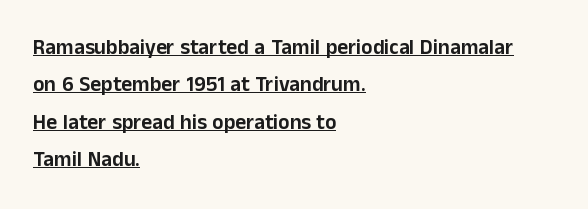
The image shows 21 px text type, upright; set left-aligned, line spacing 1.78x, normal letter spacing, underlined.
